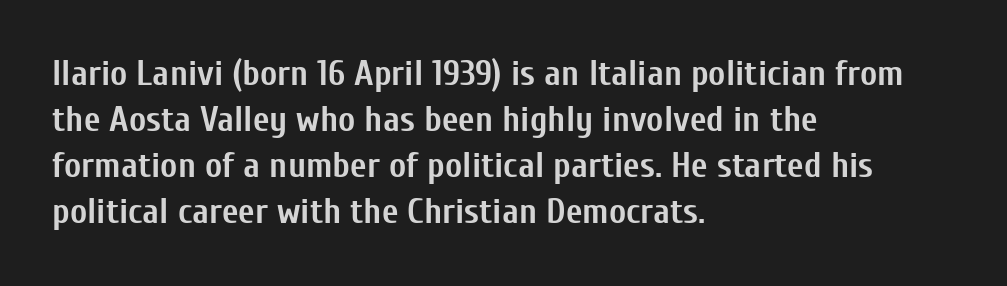
The image shows 36 px semibold, condensed sans-serif type, upright; set left-aligned, normal line spacing (1.28x), normal letter spacing, not underlined; low stroke contrast and a medium x-height.
